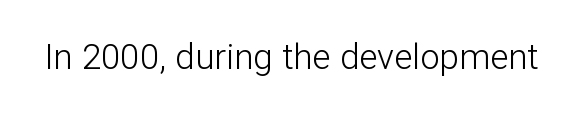
A typesetter would label this face a sans. A roman cut, with each character standing at attention. Type without underlining. Proportional: the letters do not fall into vertical columns. The characters are drawn with everyday or finer stroke widths.
